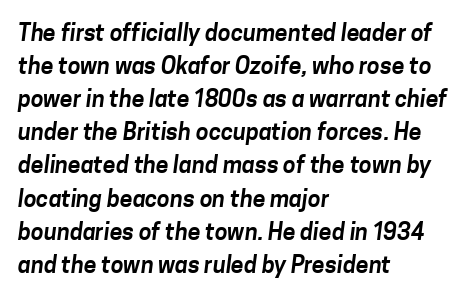
The image shows 23 px text type; set left-aligned, normal line spacing (1.44x), normal letter spacing, not underlined.
